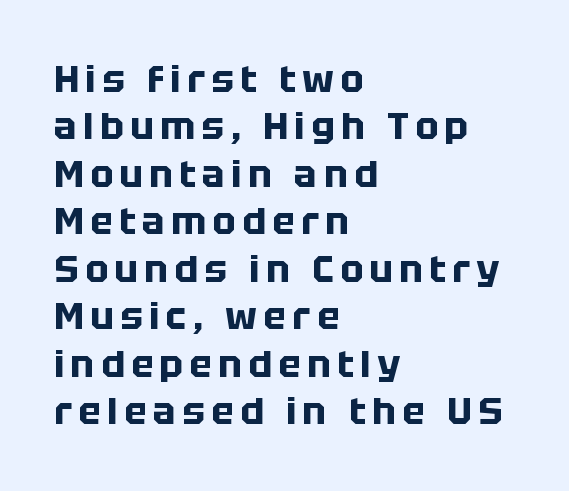
The image shows 38 px bold sans-serif type, upright; set left-aligned, normal line spacing (1.25x), not underlined; low stroke contrast and a large x-height.
